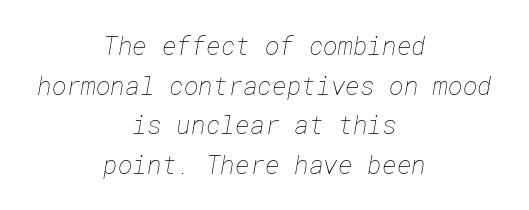
Q: Is the text bold? A: No.
Q: Is the text underlined? A: No.
Q: How is the paragraph aligned? A: Centered.
Q: Is the spacing between letters normal or unusually wide? A: Normal.
Q: Is the spacing between lines tight, normal or loose? A: Normal.
